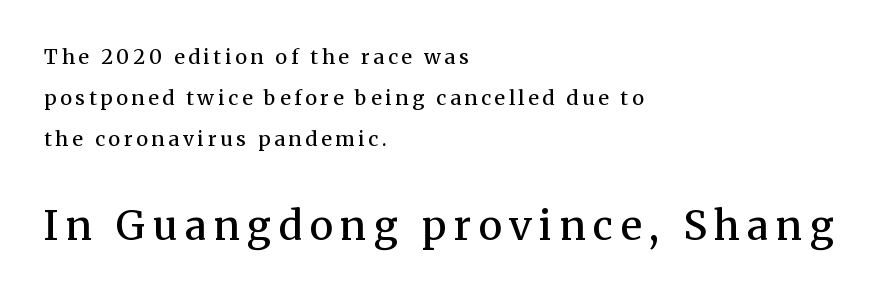
Q: Is the text bold? A: Semi-bold.
Q: Is the text italic (slanted)? A: No, it is upright.
Q: Is the typeface a serif or a sans-serif typeface? A: Serif.
Q: Is the text underlined? A: No.
Q: How is the paragraph aligned? A: Left-aligned.
Q: Is the spacing between lines tight, normal or loose? A: Loose.
Q: Which block of text is set in a larger size, the first (top) or the second (bottom)? A: The second (bottom) one.
Q: Width (condensed, normal, or wide)? A: Normal.
Q: Stroke contrast? A: Medium.
Q: x-height? A: Medium.
Q: Monospaced? A: No.
